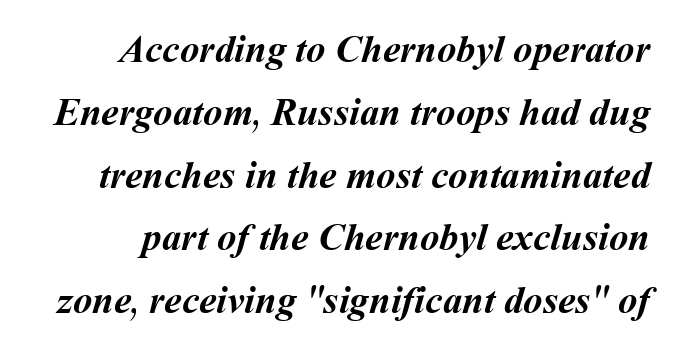
Honestly, there is no underline to notice here at all. The glyphs have the mass of a bold cut. The block of text has a typical density, with ordinary space between rows. Spacing verdict: proportional, widths tailored to each character. Default kerning and tracking; the words read as compact shapes.
